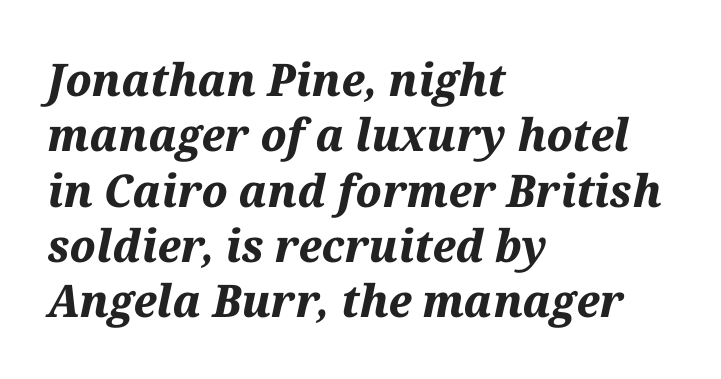
{"italic": "yes", "lean": "right", "slant_degrees": 12, "bold": "yes", "weight": "bold", "width": "normal", "stroke_contrast": "medium", "x_height": "medium", "monospaced": "no", "underline": "no", "align": "left", "line_spacing_ratio": 1.23, "letter_spacing": "normal", "letter_spacing_em": 0.0, "glyph_px": 45}
